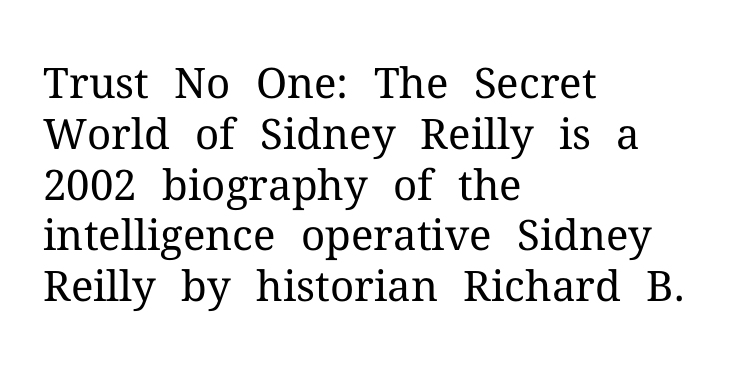
The image shows 42 px regular-weight serif type, upright; set left-aligned, line spacing 1.21x, normal letter spacing, not underlined; medium stroke contrast and a medium x-height.
